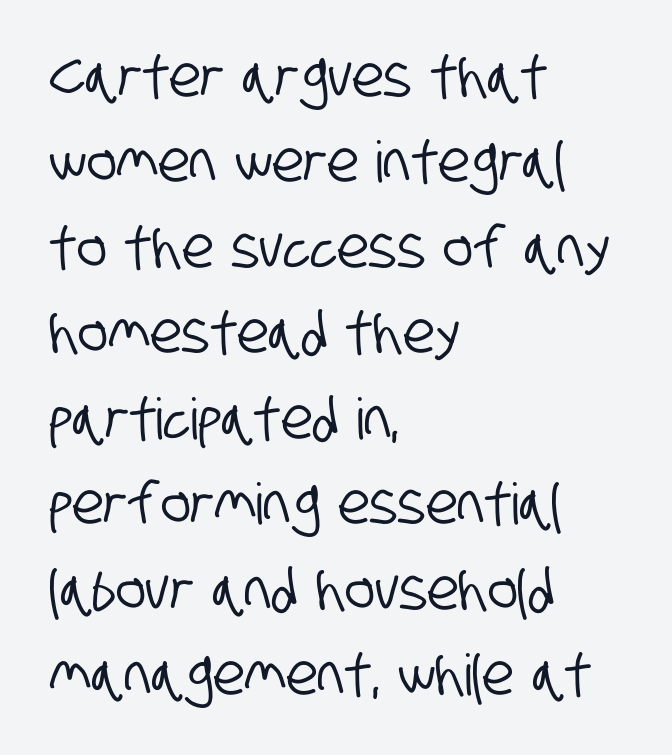
The passage shown is typed in a proportional face where columns would drift. Classification — sans serif. How are the letters spaced? Ordinarily, with no added tracking. Horizontally, the lines are justified to the leading edge only.
